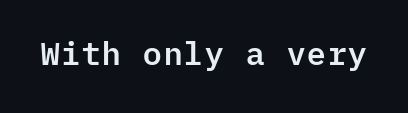
The image shows 32 px sans-serif type, upright, monospaced; set normal letter spacing, not underlined; low stroke contrast and a medium x-height.
